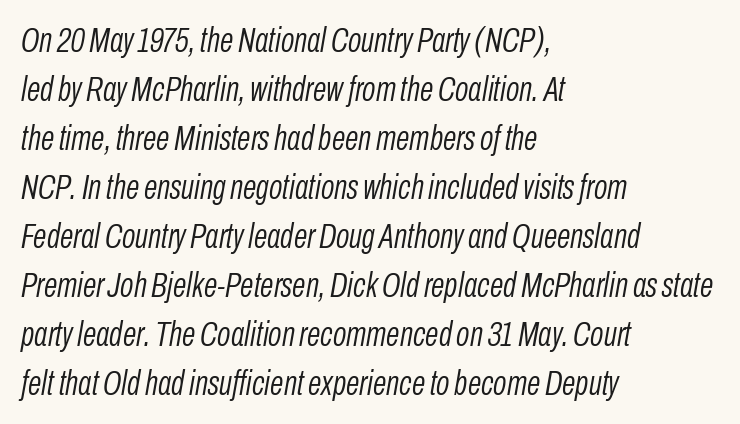
{"italic": "yes", "lean": "right", "slant_degrees": 10, "bold": "no", "weight": "light", "width": "condensed", "stroke_contrast": "low", "x_height": "medium", "monospaced": "no", "underline": "no", "align": "left", "line_spacing": "normal", "line_spacing_ratio": 1.4, "letter_spacing": "normal", "letter_spacing_em": 0.0, "glyph_px": 35}
